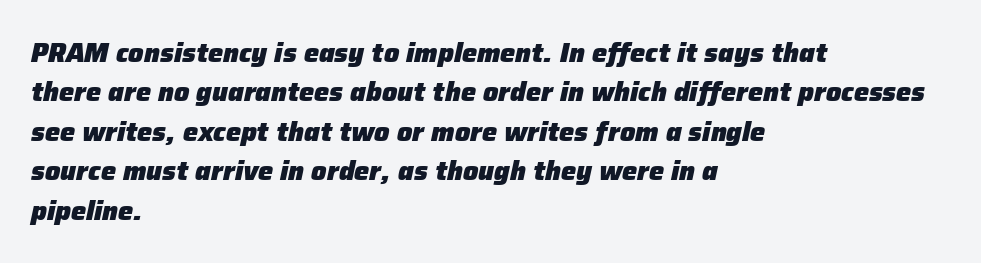
Leftover space on each line is placed entirely after the last word. This is oblique type, the kind used for emphasis or titles. The gap between lines stays unmarked. Honestly, the letter spacing is just normal — you wouldn't notice it.
